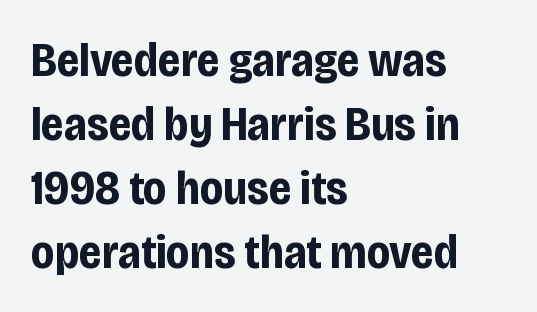
Letter spacing: default. Compared with typical paragraphs, the rows here are spaced about the same. Weight check: bold — yes, fully. The font family rendered here belongs to the sans-serif group. You could not count columns in this text — the font is proportionally spaced. Underlining? Definitely not there.
